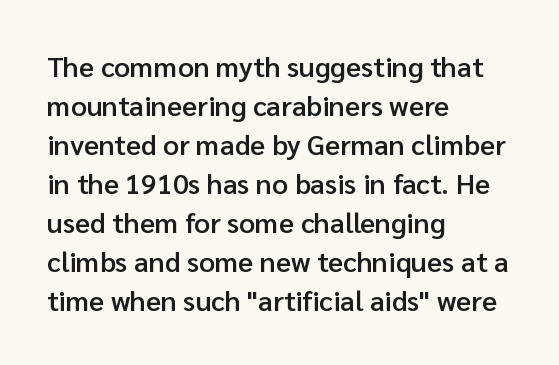
Q: Is the text bold? A: Semi-bold.
Q: Is the text italic (slanted)? A: No, it is upright.
Q: Is the typeface a serif or a sans-serif typeface? A: Sans-serif.
Q: Is the text underlined? A: No.
Q: How is the paragraph aligned? A: Left-aligned.
Q: Is the spacing between letters normal or unusually wide? A: Normal.
Q: Is the spacing between lines tight, normal or loose? A: Normal.
Q: Width (condensed, normal, or wide)? A: Normal.
Q: Stroke contrast? A: Low.
Q: x-height? A: Medium.
Q: Monospaced? A: No.
